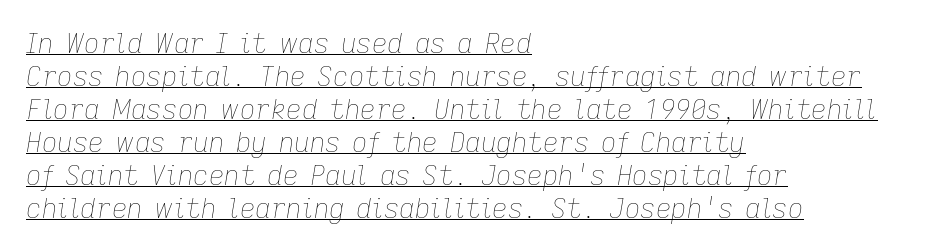
Short and long lines alike share a common starting point at left. Quick note: underline on. Short note: letters normally spaced. The face looks like a standard text weight, possibly lighter. The letters are slanted; this is an italic face.
